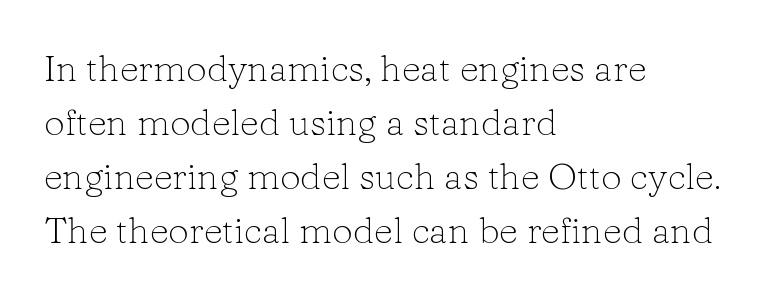
Letterform terminals end in serifs throughout the passage. The gaps between neighbouring characters are ordinary and unremarkable. This rendering features lettering with no underline. Think of a printed novel: that variable character pitch is what you see here. Line beginnings align vertically; line endings do not. Stem width sits at or under what a default text font uses.
